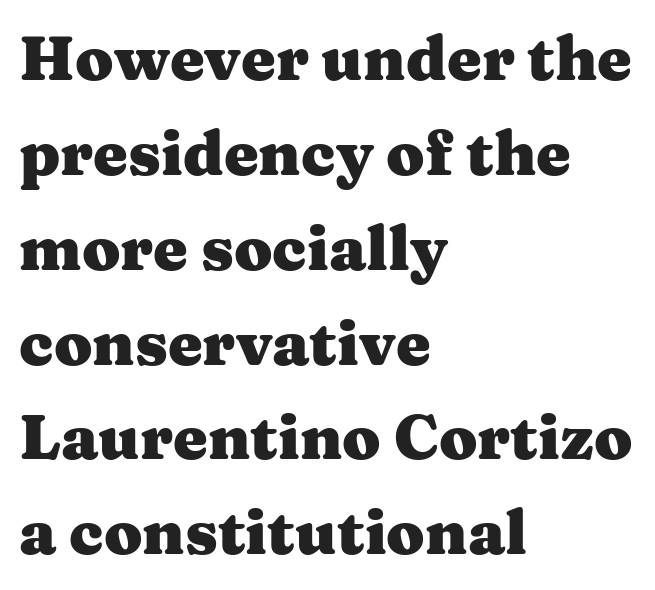
Students, note that the glyphs here touch the page at normal intervals. A dark, heavy texture on the line: the type is bold. Here the designer chose a conventional face with non-uniform glyph widths. Posture: vertical.
